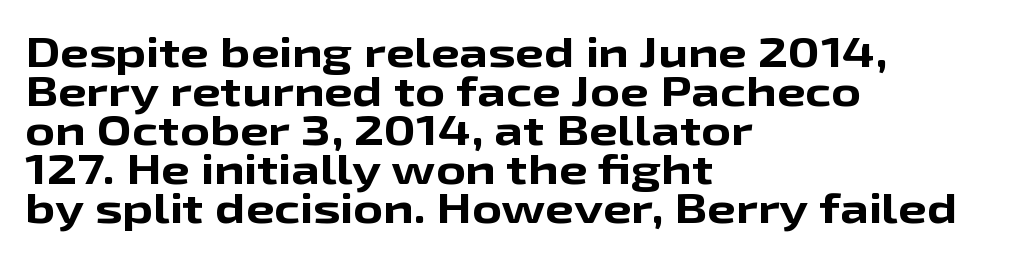
Q: Is the text bold? A: Yes.
Q: Is the text italic (slanted)? A: No, it is upright.
Q: Is the typeface a serif or a sans-serif typeface? A: Sans-serif.
Q: Is the text underlined? A: No.
Q: How is the paragraph aligned? A: Left-aligned.
Q: Is the spacing between letters normal or unusually wide? A: Normal.
Q: Is the spacing between lines tight, normal or loose? A: Tight.
Q: Width (condensed, normal, or wide)? A: Wide.
Q: Stroke contrast? A: Low.
Q: x-height? A: Medium.
Q: Monospaced? A: No.
